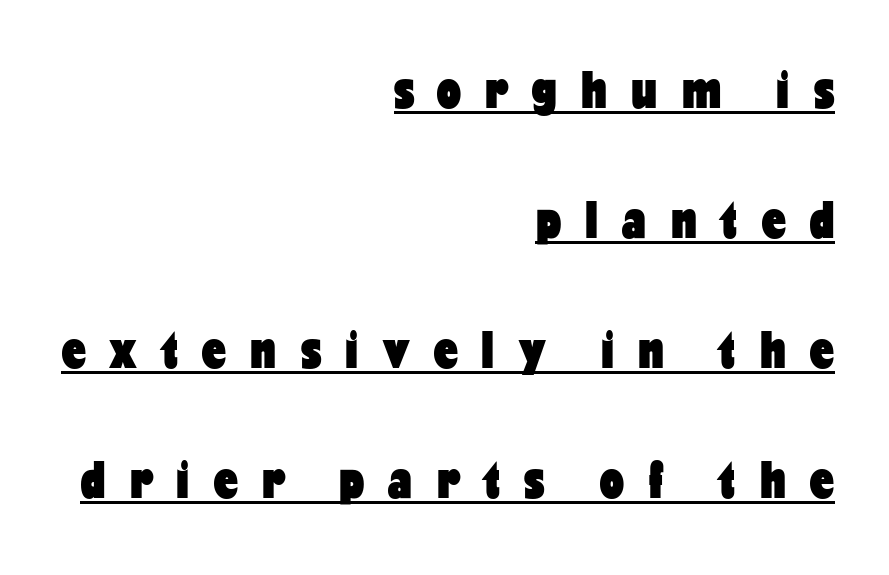
Q: Is the text bold? A: Yes.
Q: Is the text italic (slanted)? A: No, it is upright.
Q: Is the typeface a serif or a sans-serif typeface? A: Sans-serif.
Q: Is the text underlined? A: Yes.
Q: How is the paragraph aligned? A: Right-aligned.
Q: Is the spacing between letters normal or unusually wide? A: Unusually wide.
Q: Is the spacing between lines tight, normal or loose? A: Loose.
Q: Width (condensed, normal, or wide)? A: Condensed.
Q: Stroke contrast? A: Low.
Q: x-height? A: Medium.
Q: Monospaced? A: No.
